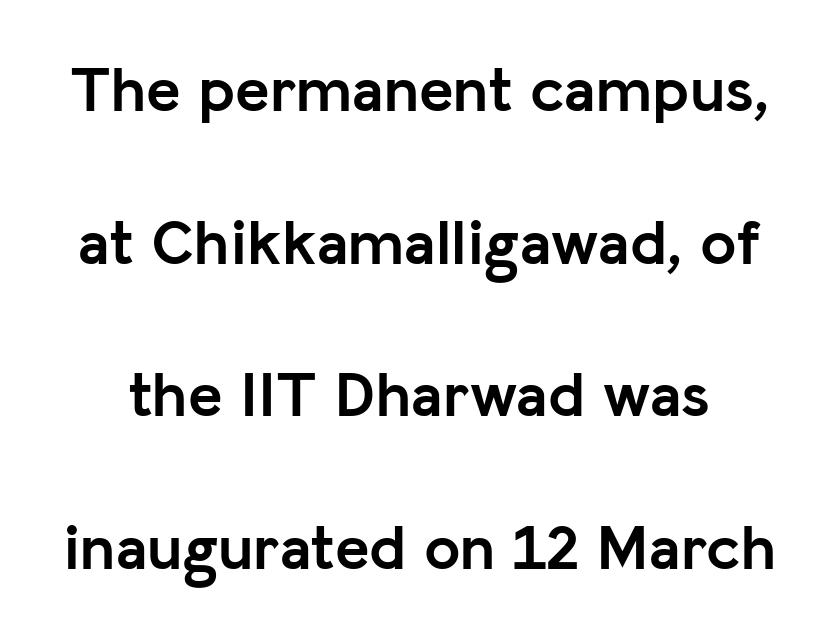
Interline gaps are noticeably wide in this sample. Anything drawn beneath the words? Only blank space. Posture: straight, roman, zero tilt. Weight: bold.
